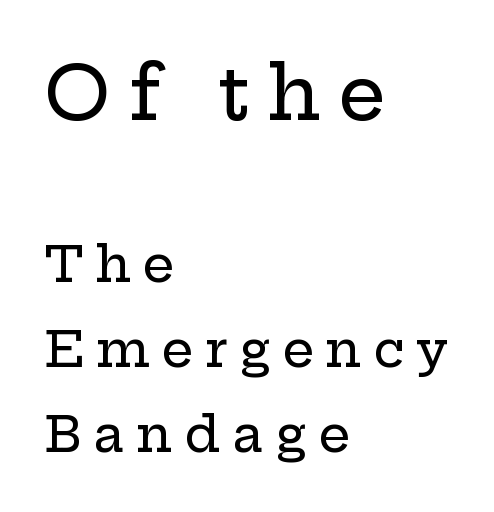
This sample uses expanded letter spacing, leaving extra air between glyphs. Every row of glyphs begins at an identical x-position on the left. Students, observe: this is what conventionally led text looks like. Whoever set this made the first block the dominant, larger element. A clean baseline with only descenders dipping below it.
